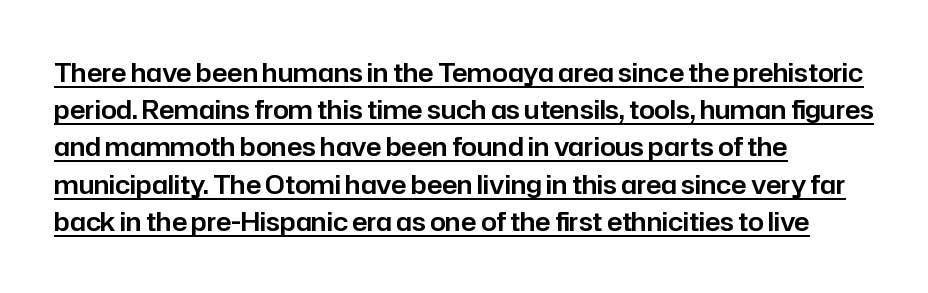
{"italic": "no", "underline": "yes", "align": "left", "line_spacing": "normal", "line_spacing_ratio": 1.49, "letter_spacing": "normal", "letter_spacing_em": 0.0, "glyph_px": 25}
